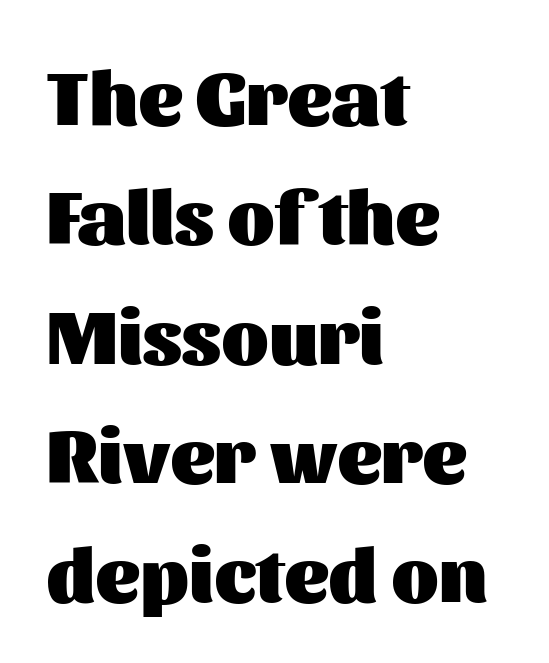
The image shows 77 px heavy sans-serif type, upright; set left-aligned, normal line spacing (1.55x), normal letter spacing, not underlined; medium stroke contrast and a medium x-height.
